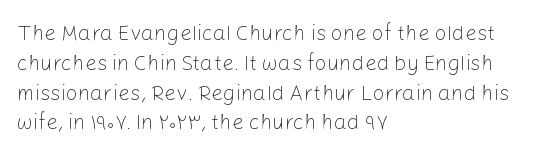
{"italic": "no", "bold": "no", "underline": "no", "align": "left", "line_spacing": "normal", "line_spacing_ratio": 1.42, "letter_spacing": "normal", "letter_spacing_em": 0.0, "glyph_px": 21}
